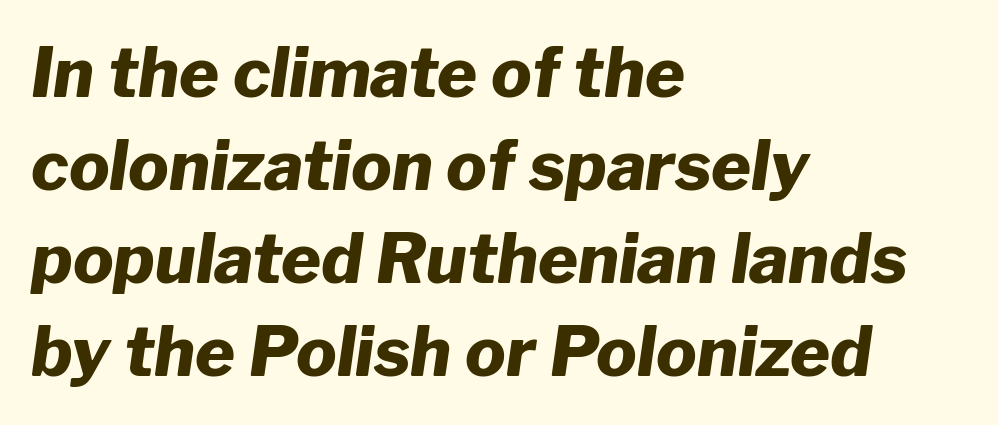
Q: Is the text bold? A: Yes.
Q: Is the text italic (slanted)? A: Yes, it leans right by about 8 degrees.
Q: Is the text underlined? A: No.
Q: How is the paragraph aligned? A: Left-aligned.
Q: Is the spacing between letters normal or unusually wide? A: Normal.
Q: Is the spacing between lines tight, normal or loose? A: Normal.
Q: Width (condensed, normal, or wide)? A: Normal.
Q: Stroke contrast? A: Low.
Q: x-height? A: Medium.
Q: Monospaced? A: No.
